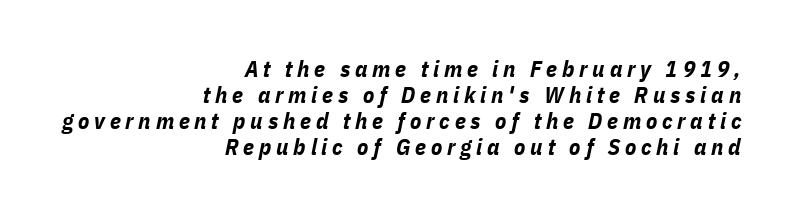
The leading is snug, giving the passage a crowded texture. The glyphs look as if they've been sheared to an angle. Between one letter and the next there's a generous, obvious gap. Where is the straight margin? On the right. Words float on clear page, feet unadorned.
